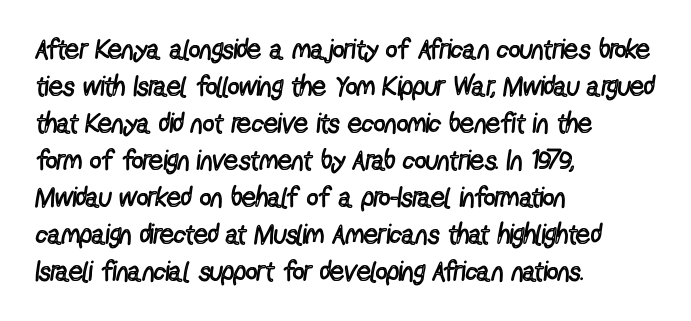
{"serif": "no", "bold": "no", "weight": "regular", "width": "condensed", "x_height": "medium", "monospaced": "no", "underline": "no", "align": "left", "line_spacing": "normal", "line_spacing_ratio": 1.32, "letter_spacing": "normal", "letter_spacing_em": 0.0, "glyph_px": 28}
